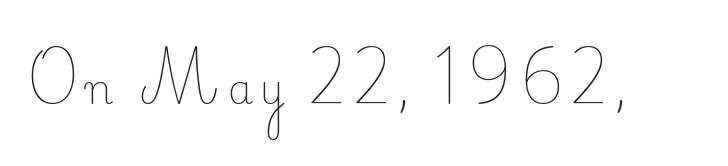
Is this a heavy cut? Hardly; it is regular or lighter. Serif or sans? Serif — the stroke terminals have little feet. A clean baseline with only descenders dipping below it. Every character sits straight up, as roman type does. Think of a printed novel: that variable character pitch is what you see here.
